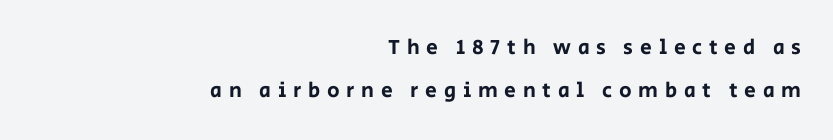
Q: Is the text italic (slanted)? A: No, it is upright.
Q: Is the text underlined? A: No.
Q: How is the paragraph aligned? A: Right-aligned.
Q: Is the spacing between letters normal or unusually wide? A: Unusually wide.
Q: Is the spacing between lines tight, normal or loose? A: Loose.
